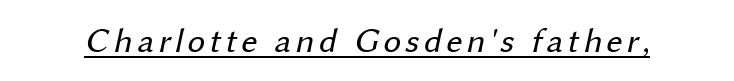
{"serif": "no", "bold": "no", "weight": "regular", "width": "normal", "stroke_contrast": "medium", "x_height": "medium", "monospaced": "no", "underline": "yes", "glyph_px": 35}
